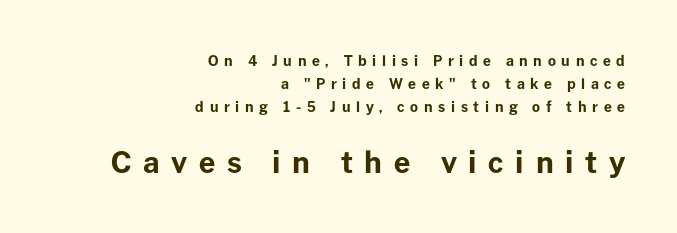
{"serif": "no", "italic": "no", "bold": "yes", "weight": "bold", "width": "normal", "stroke_contrast": "low", "x_height": "medium", "monospaced": "no", "underline": "no", "align": "right", "line_spacing": "normal", "line_spacing_ratio": 1.64, "letter_spacing": "wide", "letter_spacing_em": 0.4, "larger_block": "second", "size_ratio": 2.07, "glyph_px": 29}
